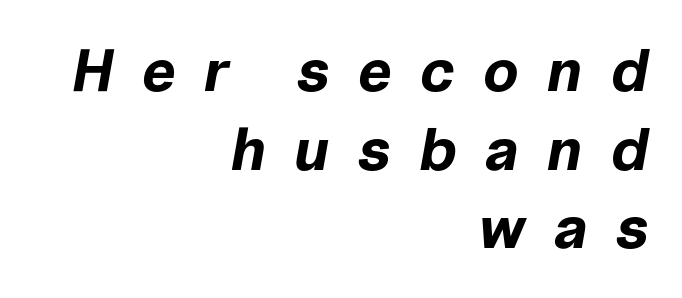
Q: Is the text bold? A: Yes.
Q: Is the text italic (slanted)? A: Yes, it leans right by about 10 degrees.
Q: Is the text underlined? A: No.
Q: How is the paragraph aligned? A: Right-aligned.
Q: Is the spacing between letters normal or unusually wide? A: Unusually wide.
Q: Is the spacing between lines tight, normal or loose? A: Normal.
Q: Width (condensed, normal, or wide)? A: Normal.
Q: Stroke contrast? A: Low.
Q: x-height? A: Medium.
Q: Monospaced? A: No.
